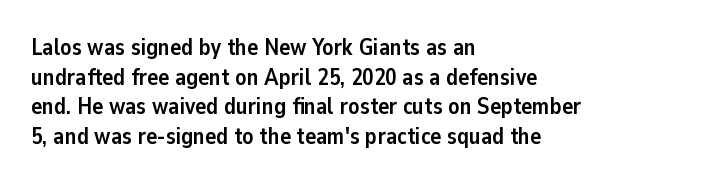
Q: Is the text bold? A: Yes.
Q: Is the text italic (slanted)? A: No, it is upright.
Q: Is the text underlined? A: No.
Q: How is the paragraph aligned? A: Left-aligned.
Q: Is the spacing between letters normal or unusually wide? A: Normal.
Q: Is the spacing between lines tight, normal or loose? A: Normal.
